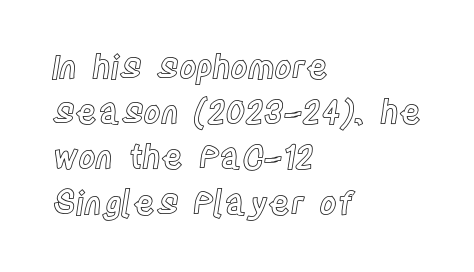
The image shows 33 px condensed type; set left-aligned, normal line spacing (1.37x), normal letter spacing, not underlined; a large x-height.
